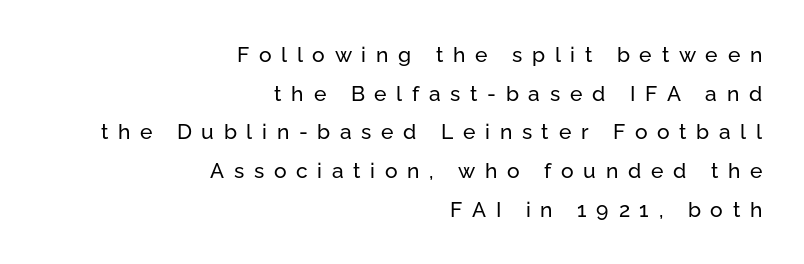
The image shows 21 px text type, upright; set right-aligned, line spacing 1.84x, unusually wide letter spacing (+0.46 em), not underlined.
